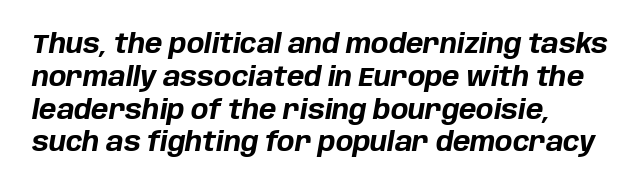
The image shows 26 px bold type, italic (leaning right); set left-aligned, normal line spacing (1.26x), normal letter spacing, not underlined.
